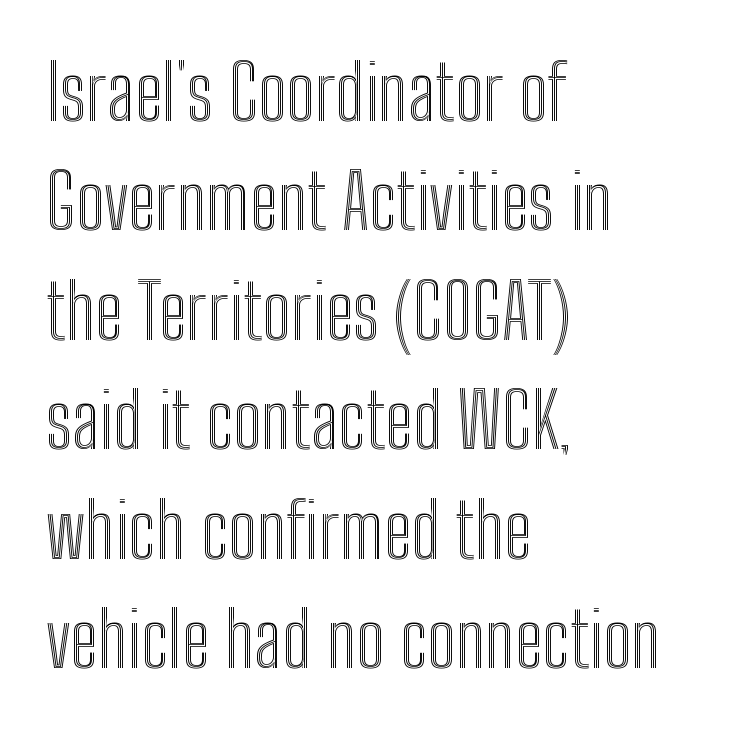
The image shows 76 px condensed type, upright; set left-aligned, normal line spacing (1.44x), normal letter spacing, not underlined; a medium x-height.
